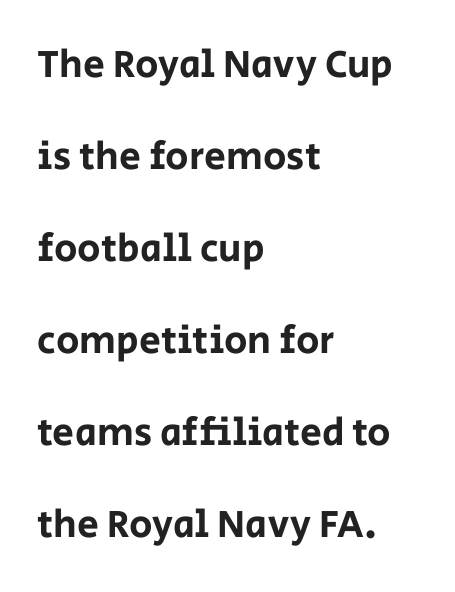
These lines stack with their left ends in a neat column. Glance below the letters and you will spot only blank space. The characters display no serif detailing; their extremities are plain. These lines were composed using upright roman letters.
